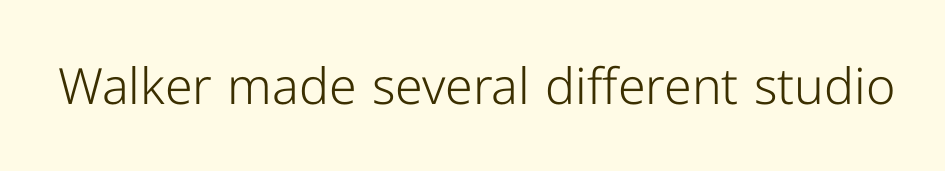
Stroke mass is kept to a normal reading level or below. Has an underline been added? It has not. This sample uses plain, unmodified letter spacing. Vertical strokes here are truly vertical.
